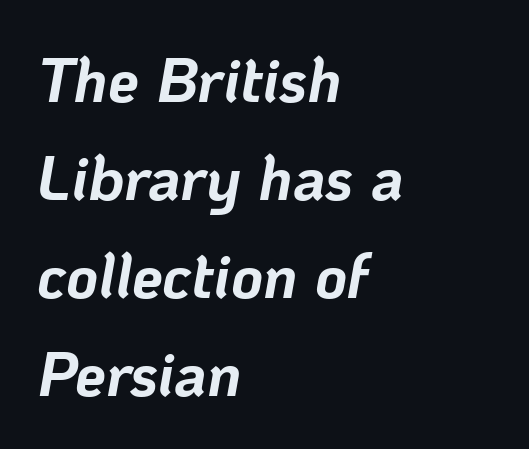
The image shows 62 px bold type, italic (leaning right); set left-aligned, normal line spacing (1.58x), normal letter spacing, not underlined; low stroke contrast and a medium x-height.
